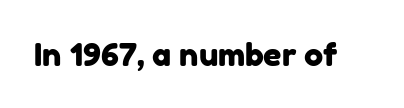
These lines are rendered in a variable-pitch font. This rendering leaves character spacing at its baseline value. The designer went with a sans here, leaving each stem footless. Just letters on the line, the space beneath them empty.
